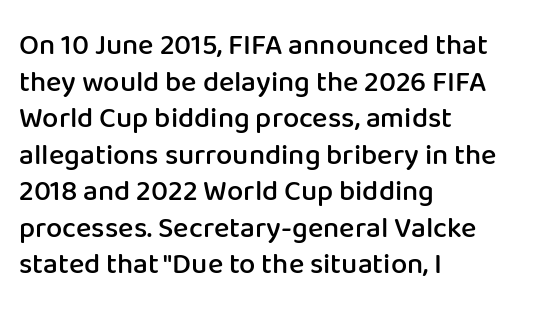
Unmarked baselines from the first word to the last. You could not count columns in this text — the font is proportionally spaced. The rendering shows plain stroke endings on the letterforms — a sans-serif design. Students, observe: this is what conventionally led text looks like. Every stem runs plumb, perpendicular to the baseline.
